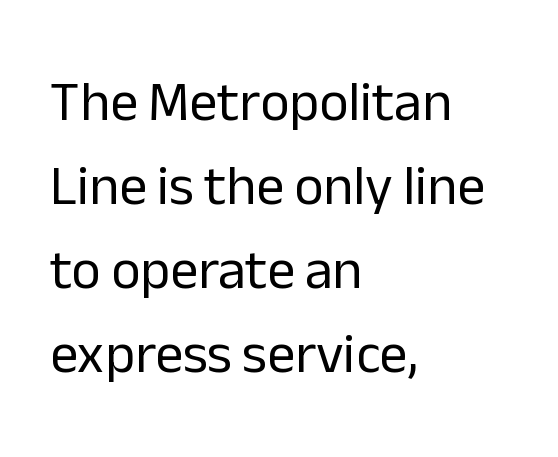
Q: Is the text bold? A: No.
Q: Is the text italic (slanted)? A: No, it is upright.
Q: Is the typeface a serif or a sans-serif typeface? A: Sans-serif.
Q: Is the text underlined? A: No.
Q: How is the paragraph aligned? A: Left-aligned.
Q: Is the spacing between letters normal or unusually wide? A: Normal.
Q: Is the spacing between lines tight, normal or loose? A: Normal.
Q: Width (condensed, normal, or wide)? A: Normal.
Q: Stroke contrast? A: Low.
Q: x-height? A: Medium.
Q: Monospaced? A: No.
